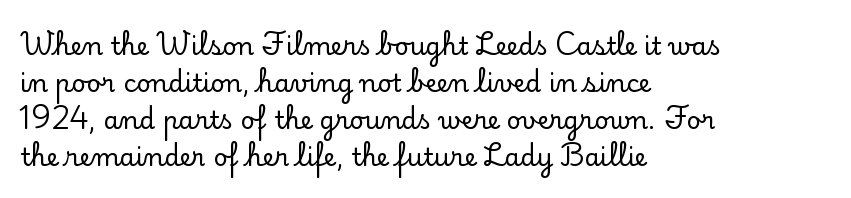
{"italic": "no", "underline": "no", "align": "left", "line_spacing": "normal", "line_spacing_ratio": 1.48, "letter_spacing": "normal", "letter_spacing_em": 0.0, "glyph_px": 25}
